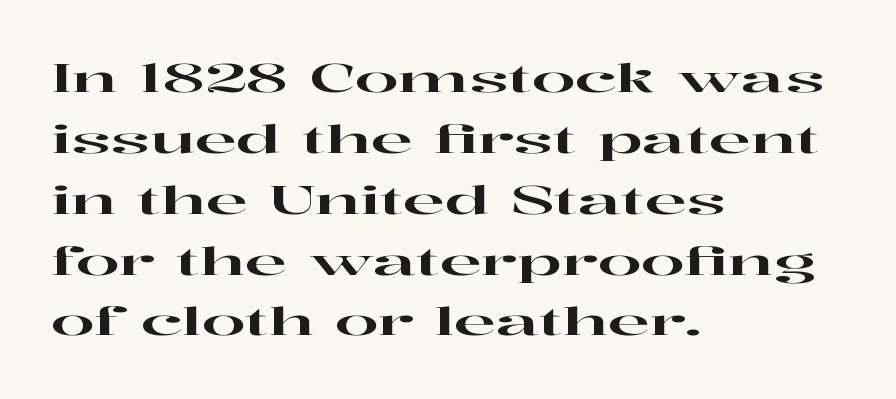
{"serif": "yes", "italic": "no", "width": "wide", "stroke_contrast": "high", "x_height": "medium", "monospaced": "no", "underline": "no", "align": "left", "line_spacing": "normal", "line_spacing_ratio": 1.56, "letter_spacing": "normal", "letter_spacing_em": 0.0, "glyph_px": 39}
